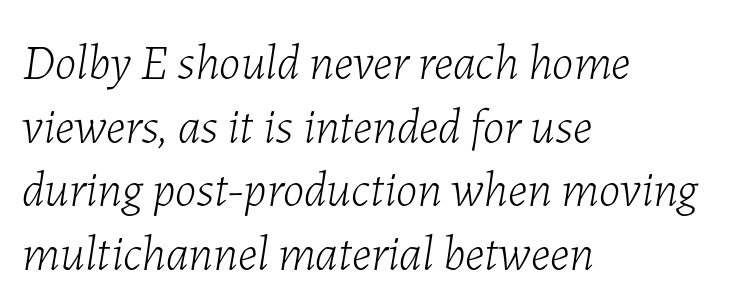
{"italic": "yes", "lean": "right", "slant_degrees": 7, "bold": "no", "weight": "light", "width": "normal", "stroke_contrast": "low", "x_height": "medium", "monospaced": "no", "underline": "no", "align": "left", "line_spacing": "normal", "line_spacing_ratio": 1.3, "letter_spacing": "normal", "letter_spacing_em": 0.0, "glyph_px": 49}
